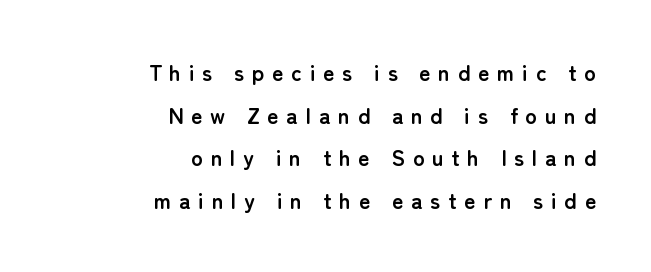
Q: Is the text bold? A: Yes.
Q: Is the text italic (slanted)? A: No, it is upright.
Q: Is the text underlined? A: No.
Q: How is the paragraph aligned? A: Right-aligned.
Q: Is the spacing between letters normal or unusually wide? A: Unusually wide.
Q: Is the spacing between lines tight, normal or loose? A: Loose.
